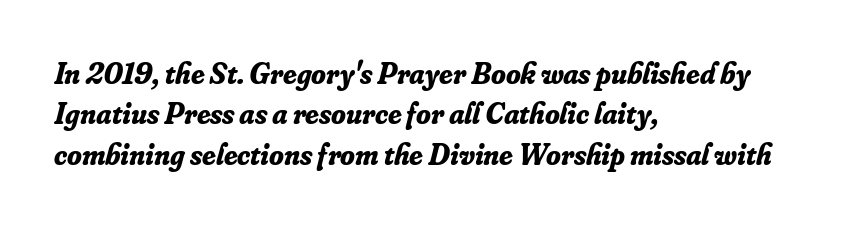
Q: Is the text bold? A: Yes.
Q: Is the text italic (slanted)? A: Yes, it leans right by about 16 degrees.
Q: Is the typeface a serif or a sans-serif typeface? A: Serif.
Q: Is the text underlined? A: No.
Q: How is the paragraph aligned? A: Left-aligned.
Q: Is the spacing between letters normal or unusually wide? A: Normal.
Q: Is the spacing between lines tight, normal or loose? A: Normal.
Q: Width (condensed, normal, or wide)? A: Normal.
Q: Stroke contrast? A: Low.
Q: x-height? A: Small.
Q: Monospaced? A: No.
